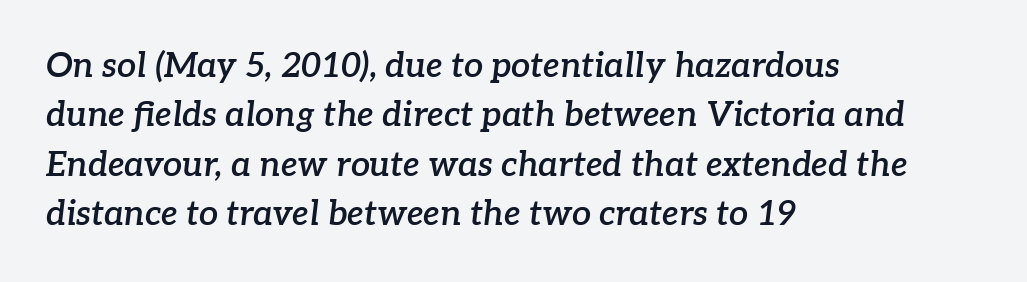
The image shows 34 px semibold serif type, italic (leaning right); set left-aligned, normal line spacing (1.45x), normal letter spacing, not underlined; low stroke contrast and a medium x-height.
